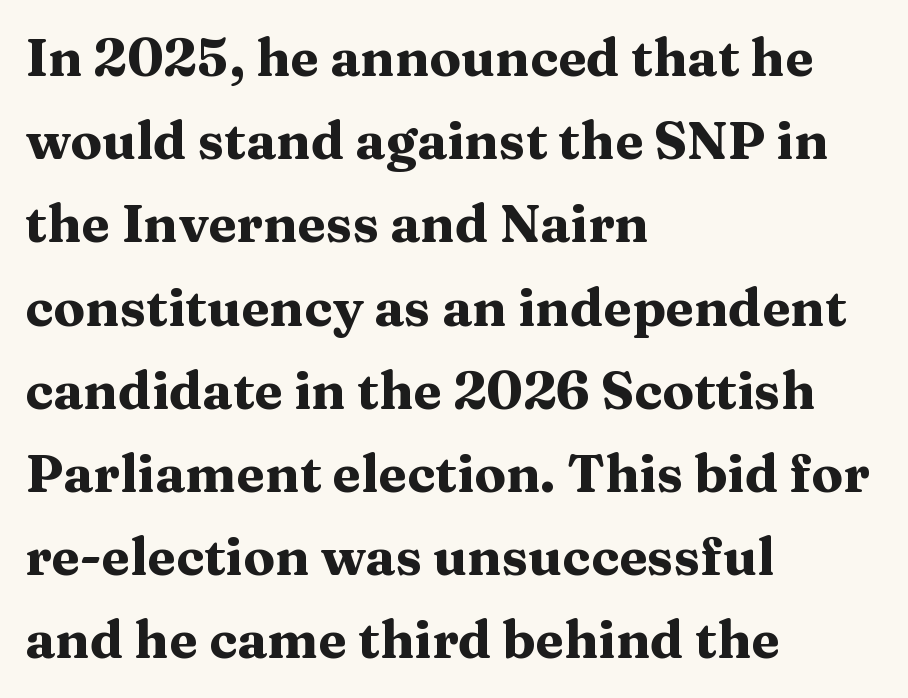
The image shows 52 px heavy, wide serif type, upright; set left-aligned, normal line spacing (1.6x), normal letter spacing, not underlined; medium stroke contrast and a medium x-height.
